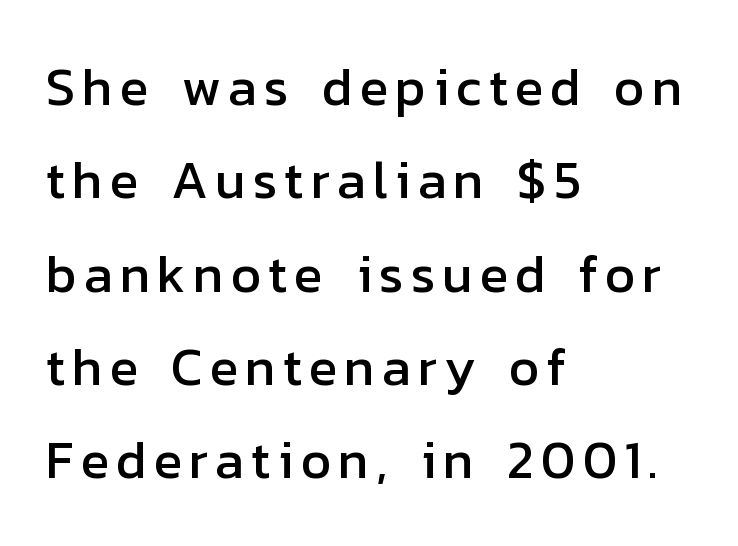
Character widths vary here, with narrow letters taking less room than wide ones. The lettering stays uniformly vertical, giving the passage a roman look. Only glyphs here, with clear space below each row. Where is the straight margin? On the left. Are there feet on the stems? There aren't — it's a sans.
